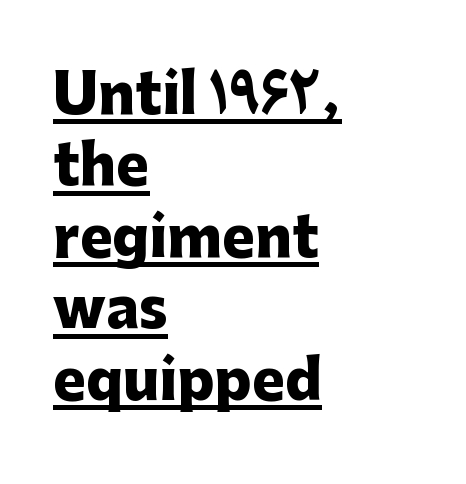
{"serif": "no", "italic": "no", "bold": "yes", "weight": "heavy", "width": "normal", "stroke_contrast": "low", "x_height": "medium", "monospaced": "no", "underline": "yes", "align": "left", "line_spacing": "normal", "line_spacing_ratio": 1.3, "letter_spacing": "normal", "letter_spacing_em": 0.0, "glyph_px": 55}
